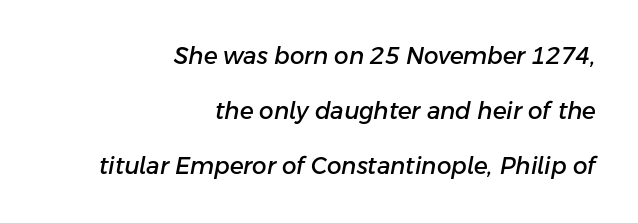
Q: Is the text italic (slanted)? A: Yes, it leans right by about 11 degrees.
Q: Is the text underlined? A: No.
Q: How is the paragraph aligned? A: Right-aligned.
Q: Is the spacing between letters normal or unusually wide? A: Normal.
Q: Is the spacing between lines tight, normal or loose? A: Loose.
